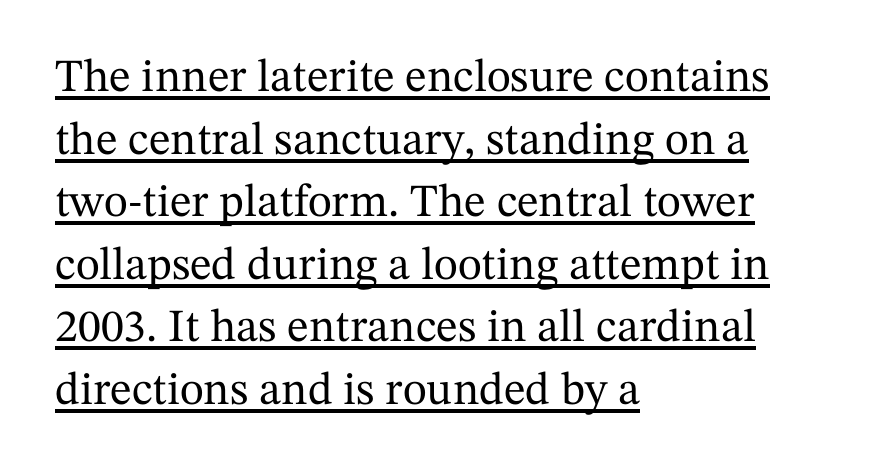
Looks like regular typesetting: each glyph gets only the width it needs. The passage shown is underscored from start to finish. The passage shown stacks its lines at a standard gap. Default kerning and tracking; the words read as compact shapes.
